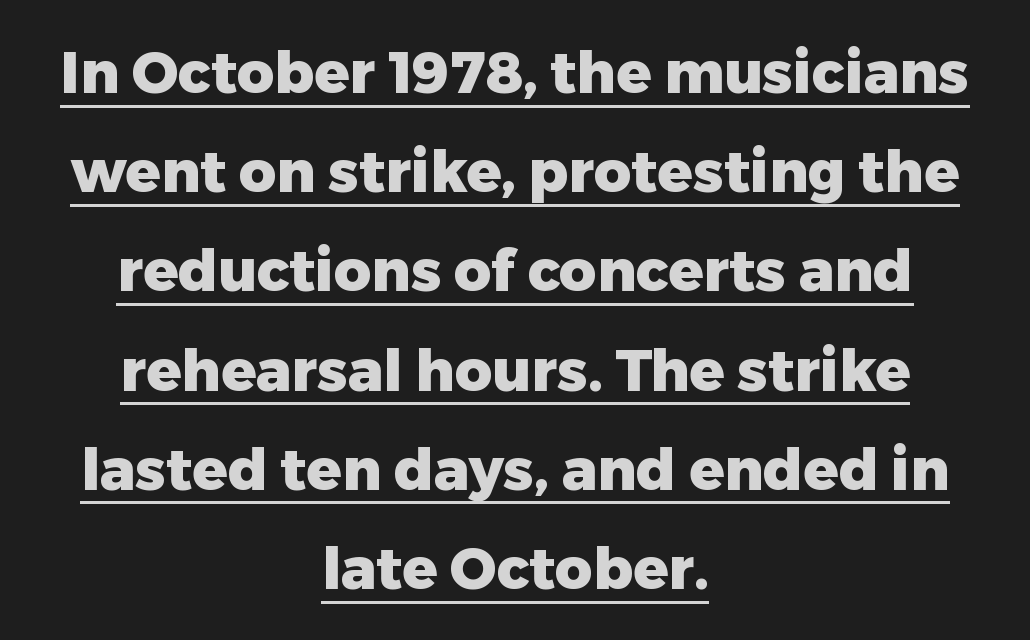
{"serif": "no", "italic": "no", "bold": "yes", "weight": "heavy", "width": "normal", "stroke_contrast": "low", "x_height": "medium", "monospaced": "no", "underline": "yes", "align": "center", "line_spacing_ratio": 1.71, "letter_spacing": "normal", "letter_spacing_em": 0.0, "glyph_px": 58}
